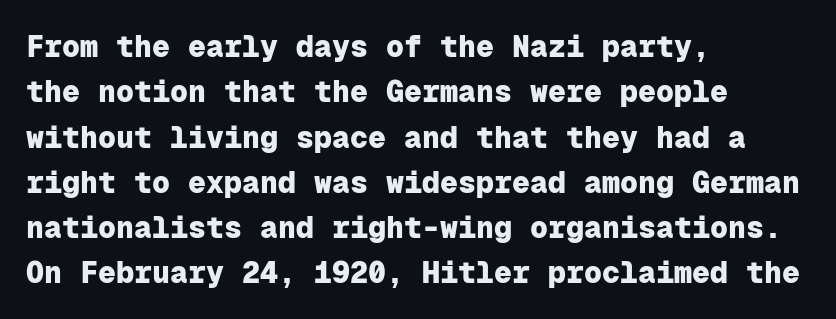
One-word summary of the alignment: left. In terms of letterspacing, this is plain default setting. You could count columns in this text — the font is strictly monospaced. Plenty of ink on the page — the face is bold.
